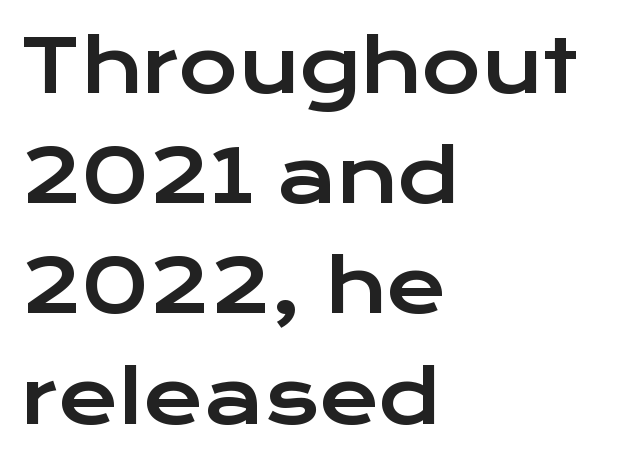
No word sits above an underline. Unlike a traditional serif, this face leaves its strokes unadorned. This rendering uses left alignment, leaving the right contour irregular. Do the characters align in a grid? No, the font is proportional. Nope, not italic — everything's standing straight.
